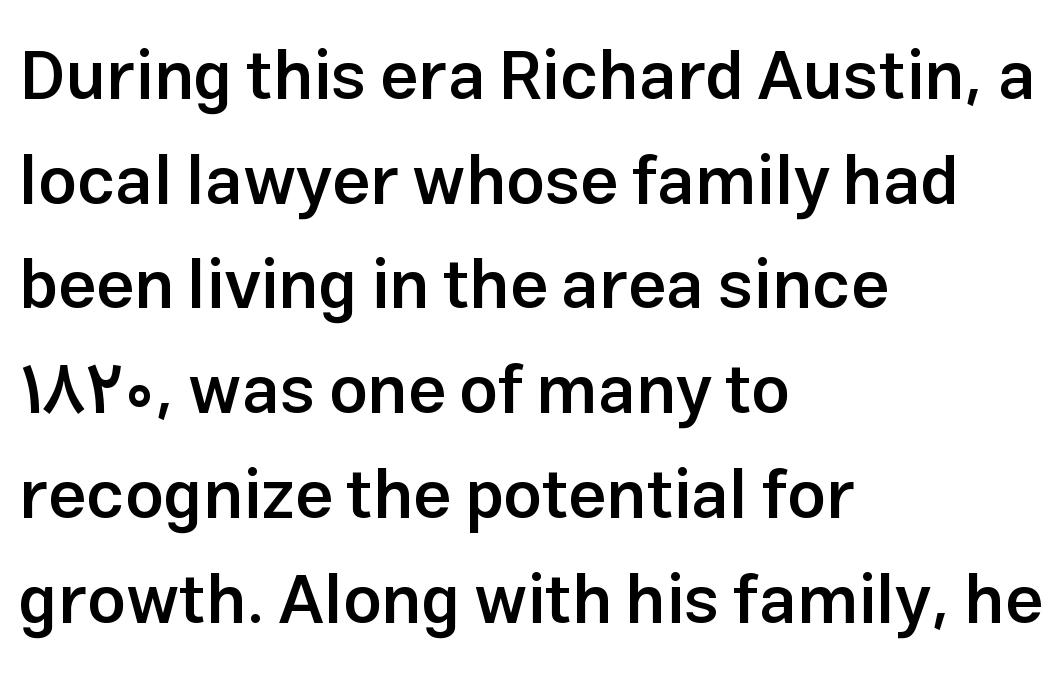
Notice how descenders clear the ascenders below comfortably — that's standard leading. The zone under the glyphs is completely vacant. A typesetter would call this zero additional tracking. This sample has the flowing, uneven cadence of proportional lettering. A sans-serif font was chosen for this passage.
